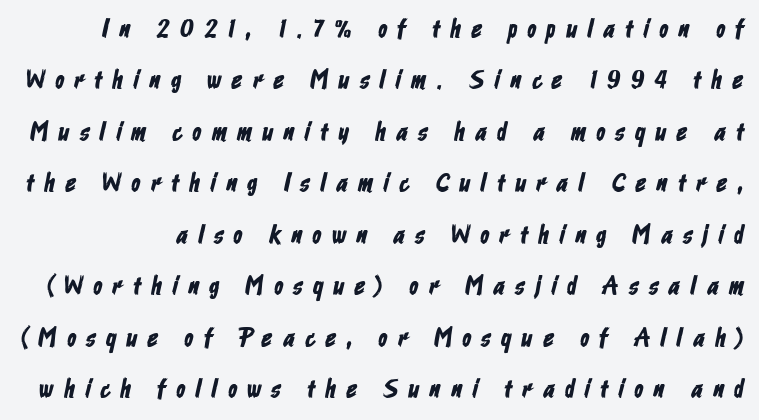
Q: Is the text underlined? A: No.
Q: Is the spacing between letters normal or unusually wide? A: Unusually wide.
Q: Is the spacing between lines tight, normal or loose? A: Loose.
